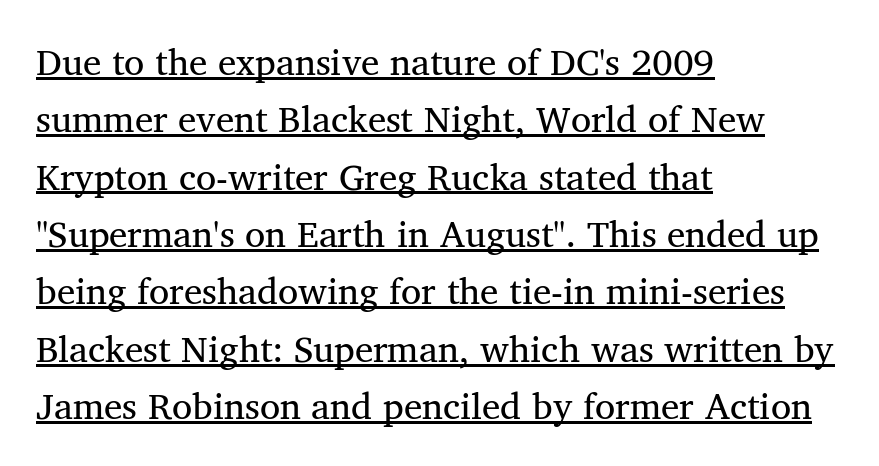
The image shows 37 px regular-weight serif type; set left-aligned, normal line spacing (1.55x), normal letter spacing, underlined; medium stroke contrast and a medium x-height.
